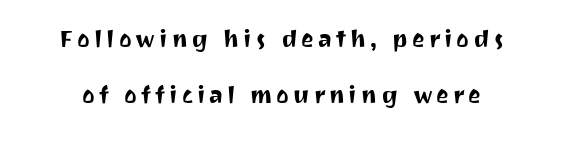
Tall strokes in this sample are plumb rather than angled. The face used here is proportionally spaced, like ordinary book or web type. Is this a sans? Yes — the strokes have no serifs. Rule under the text: the space is simply empty. In CSS terms this would be text-align: center.
